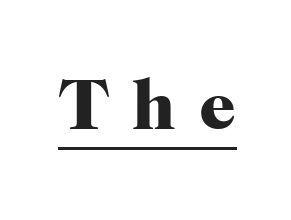
Tracking value appears strongly positive — letters spread wide. The string is rendered with underlining switched on. What kind of face is this? One with serifs. The lettering holds an erect, upright posture throughout.
